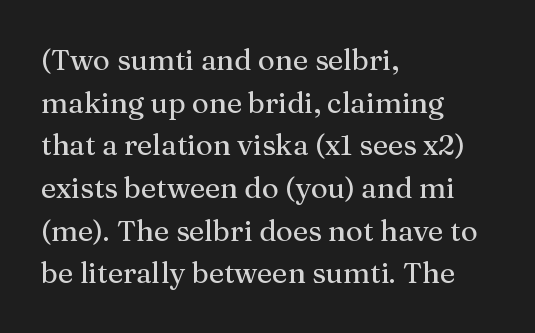
The specimen reads as upright at a glance. Serif or sans? Serif — the stroke terminals have little feet. Here the designer chose a conventional face with non-uniform glyph widths. Here the glyphs are tracked normally, forming tight word shapes. This sample is left-justified, so line endings fall wherever the words run out. Type without underlining.
